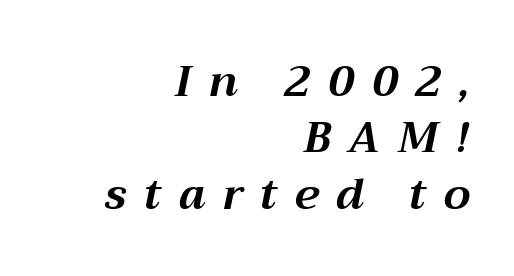
Each new line begins a customary step beneath the previous one. Heft: maximum for text — a bold. Italic: yes, the glyphs are oblique. Alignment: flush right. You could not count columns in this text — the font is proportionally spaced.
